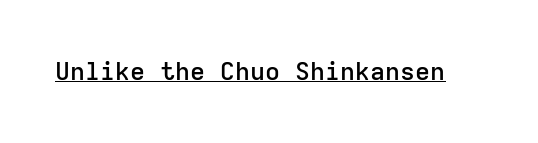
{"italic": "no", "bold": "semi", "underline": "yes", "letter_spacing": "normal", "letter_spacing_em": 0.0, "glyph_px": 25}
